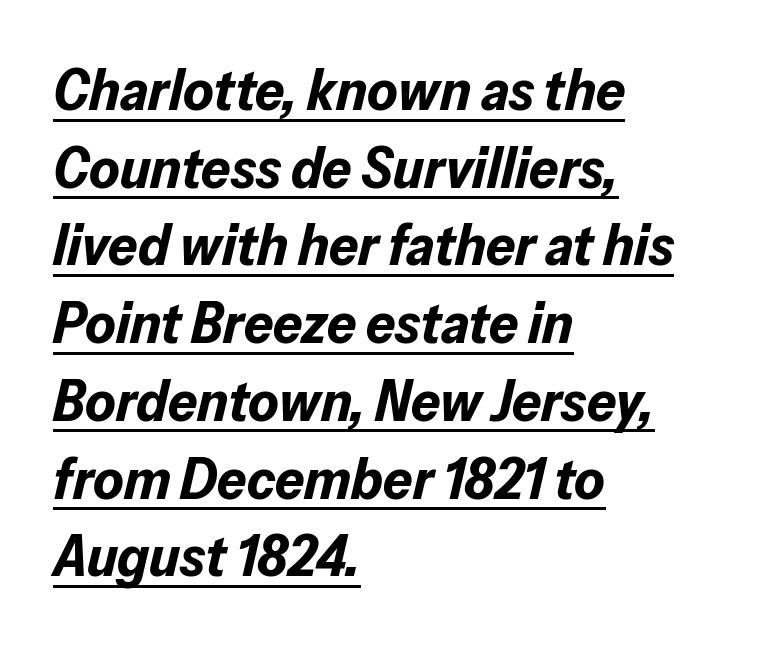
Q: Is the text bold? A: Yes.
Q: Is the text italic (slanted)? A: Yes, it leans right by about 13 degrees.
Q: Is the text underlined? A: Yes.
Q: How is the paragraph aligned? A: Left-aligned.
Q: Is the spacing between letters normal or unusually wide? A: Normal.
Q: Is the spacing between lines tight, normal or loose? A: Normal.
Q: Width (condensed, normal, or wide)? A: Normal.
Q: Stroke contrast? A: Low.
Q: x-height? A: Medium.
Q: Monospaced? A: No.
